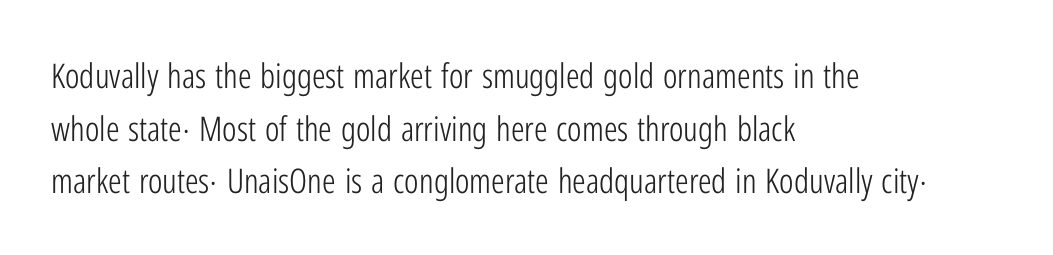
The image shows 34 px light, condensed sans-serif type, upright; set left-aligned, normal line spacing (1.55x), normal letter spacing, not underlined; low stroke contrast and a medium x-height.
